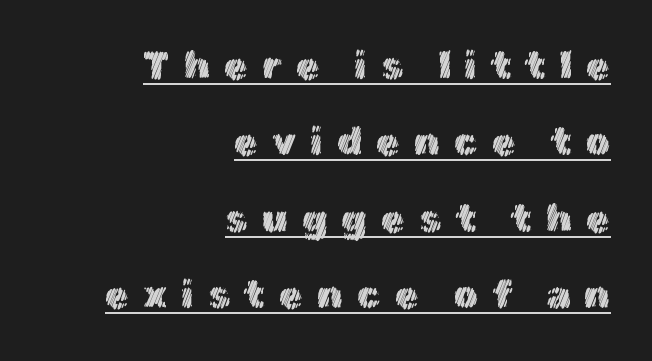
The image shows 39 px text type, upright; set right-aligned, loose line spacing (1.96x), unusually wide letter spacing (+0.35 em), underlined; a medium x-height.
